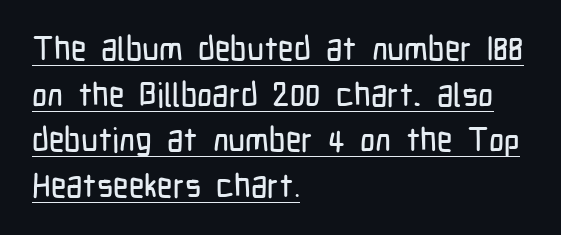
The image shows 33 px condensed sans-serif type, upright; set left-aligned, normal line spacing (1.38x), normal letter spacing, underlined; low stroke contrast and a medium x-height.
